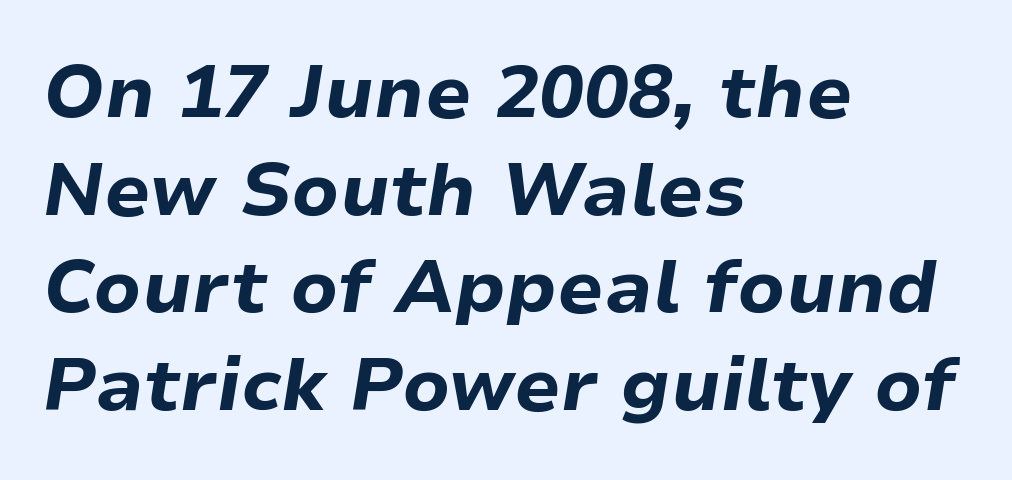
{"italic": "yes", "lean": "right", "slant_degrees": 9, "bold": "yes", "weight": "bold", "width": "normal", "stroke_contrast": "low", "x_height": "medium", "monospaced": "no", "underline": "no", "align": "left", "line_spacing": "normal", "line_spacing_ratio": 1.32, "letter_spacing": "normal", "letter_spacing_em": 0.0, "glyph_px": 74}
